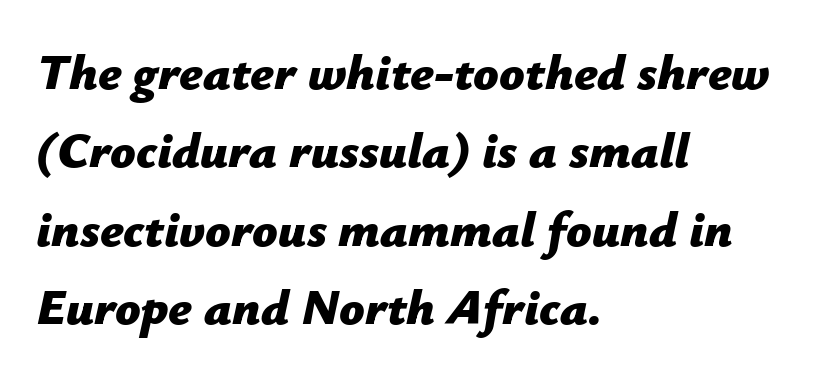
Designer's note — italics engaged. Notice how descenders clear the ascenders below comfortably — that's standard leading. Caption: standard tracking, unaltered. Which margin do the lines hug? The left one — the right edge is uneven. This rendering features lettering with no underline. The rendering uses a bold face; every stroke is thick and dark.
